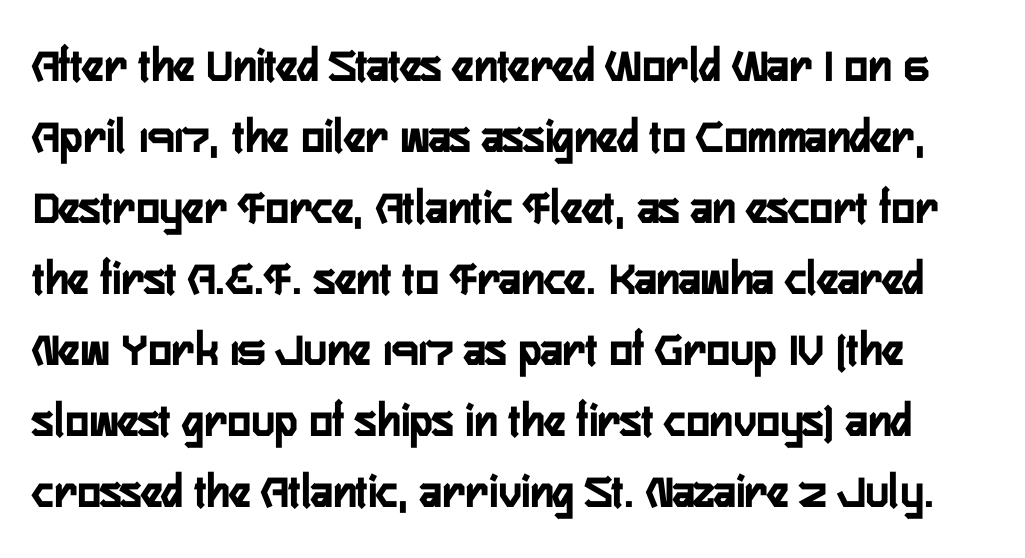
Q: Is the text bold? A: Yes.
Q: Is the text italic (slanted)? A: No, it is upright.
Q: Is the typeface a serif or a sans-serif typeface? A: Sans-serif.
Q: Is the text underlined? A: No.
Q: Is the spacing between letters normal or unusually wide? A: Normal.
Q: Is the spacing between lines tight, normal or loose? A: Normal.
Q: Width (condensed, normal, or wide)? A: Condensed.
Q: Stroke contrast? A: Low.
Q: x-height? A: Medium.
Q: Monospaced? A: No.
